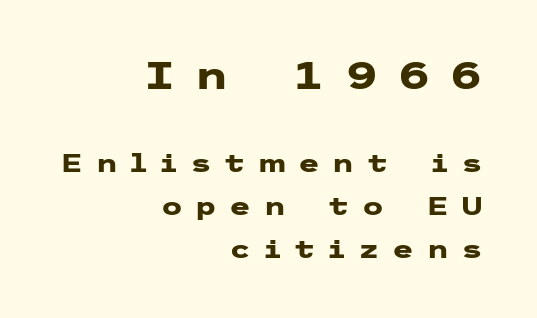
The image shows 38 px heavy, wide sans-serif type, upright; set right-aligned, line spacing 1.71x, unusually wide letter spacing (+0.5 em), not underlined; the first (top) block is 1.52x larger; low stroke contrast and a medium x-height.
